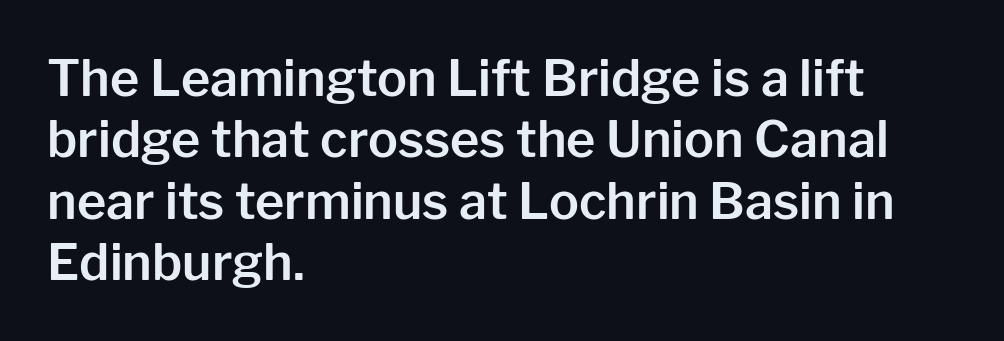
{"serif": "no", "italic": "no", "width": "normal", "stroke_contrast": "low", "x_height": "medium", "monospaced": "no", "underline": "no", "align": "left", "line_spacing_ratio": 1.23, "letter_spacing": "normal", "letter_spacing_em": 0.0, "glyph_px": 50}
